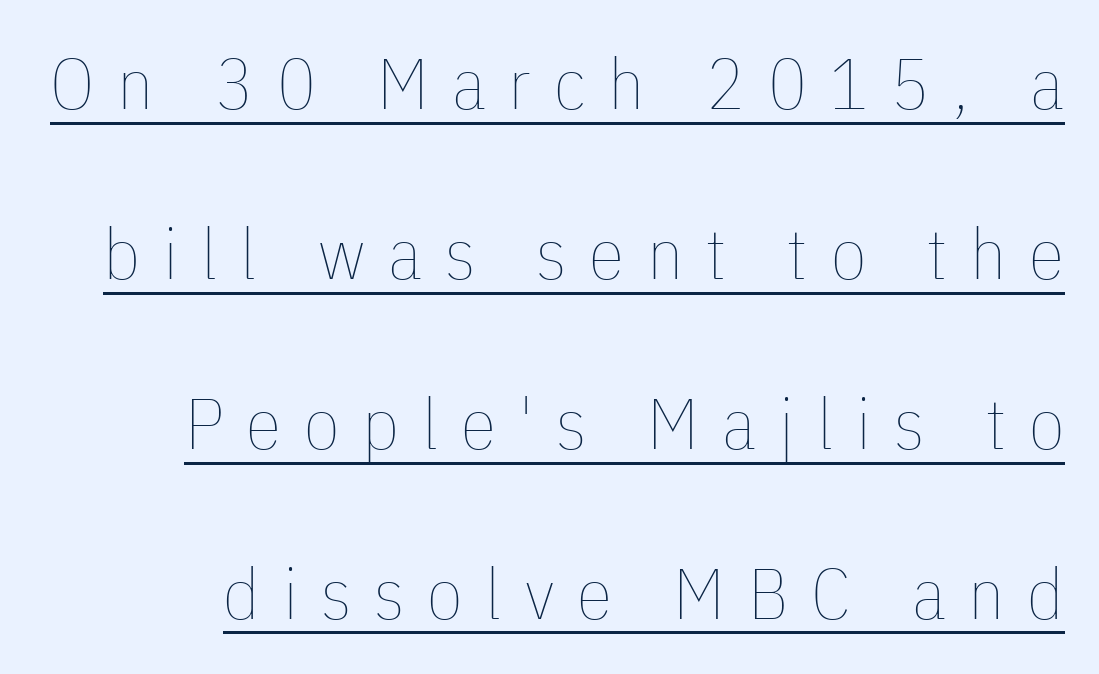
The face used here appears with an underline applied. This is the regular roman posture of the typeface. Baseline-to-baseline distance is far greater than the letter height. Someone cranked the tracking dial way up on this one.
